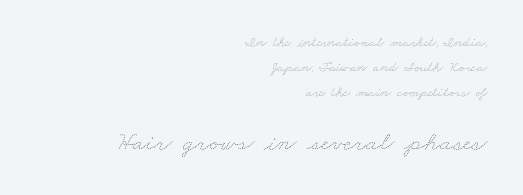
The image shows 26 px text type; set right-aligned, line spacing 1.78x, normal letter spacing, not underlined; the second (bottom) block is 1.86x larger.
